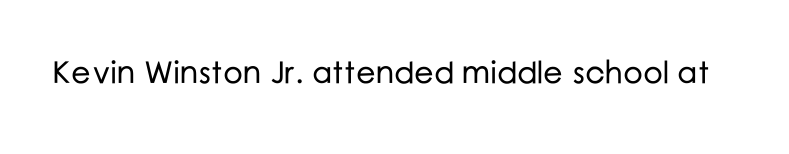
Q: Is the text italic (slanted)? A: No, it is upright.
Q: Is the typeface a serif or a sans-serif typeface? A: Sans-serif.
Q: Is the text underlined? A: No.
Q: Is the spacing between letters normal or unusually wide? A: Normal.
Q: Width (condensed, normal, or wide)? A: Normal.
Q: Stroke contrast? A: Low.
Q: x-height? A: Medium.
Q: Monospaced? A: No.
